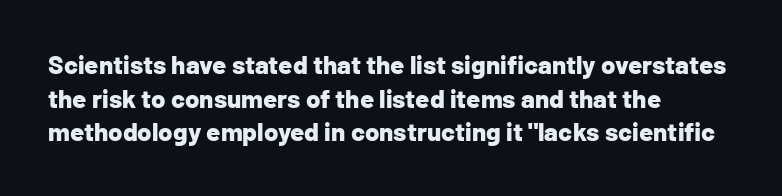
Q: Is the text bold? A: Yes.
Q: Is the text italic (slanted)? A: No, it is upright.
Q: Is the text underlined? A: No.
Q: How is the paragraph aligned? A: Left-aligned.
Q: Is the spacing between letters normal or unusually wide? A: Normal.
Q: Is the spacing between lines tight, normal or loose? A: Normal.
